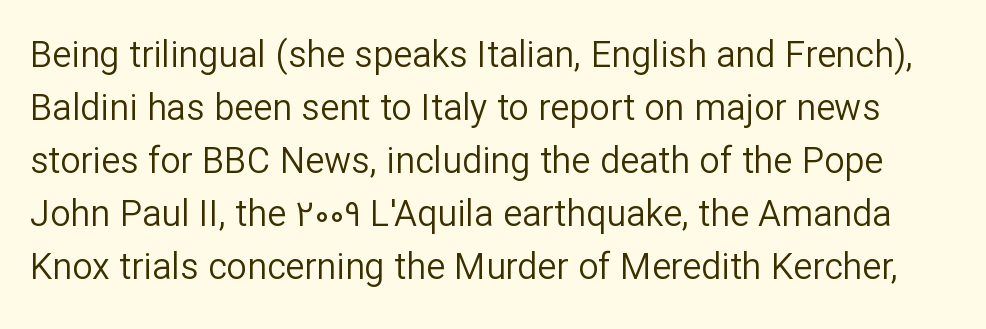
Q: Is the text bold? A: No.
Q: Is the text italic (slanted)? A: No, it is upright.
Q: Is the typeface a serif or a sans-serif typeface? A: Sans-serif.
Q: Is the text underlined? A: No.
Q: Is the spacing between letters normal or unusually wide? A: Normal.
Q: Is the spacing between lines tight, normal or loose? A: Normal.
Q: Width (condensed, normal, or wide)? A: Normal.
Q: Stroke contrast? A: Low.
Q: x-height? A: Medium.
Q: Monospaced? A: No.
